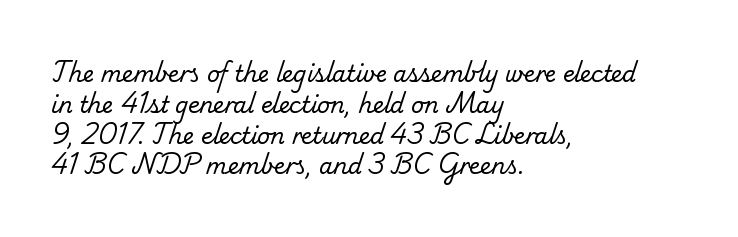
Q: Is the text bold? A: No.
Q: Is the text underlined? A: No.
Q: How is the paragraph aligned? A: Left-aligned.
Q: Is the spacing between letters normal or unusually wide? A: Normal.
Q: Is the spacing between lines tight, normal or loose? A: Normal.
